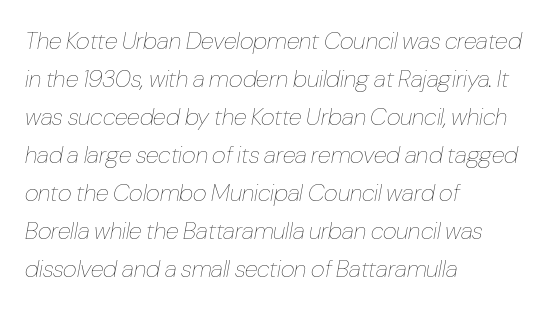
No letter is thick-stroked: the sample isn't bold. The gaps between neighbouring characters are ordinary and unremarkable. The specimen reads as italic at a glance. Quick note: interline space is typical.
